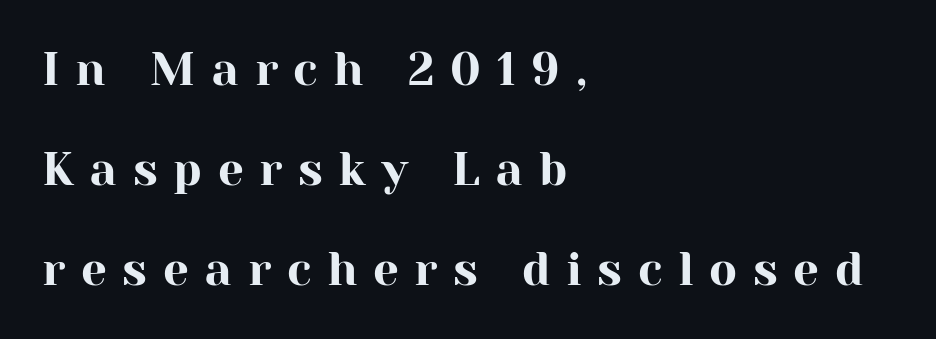
{"serif": "yes", "italic": "no", "width": "normal", "stroke_contrast": "high", "x_height": "medium", "monospaced": "no", "underline": "no", "align": "left", "line_spacing": "loose", "line_spacing_ratio": 2.17, "letter_spacing": "wide", "letter_spacing_em": 0.34, "glyph_px": 46}
